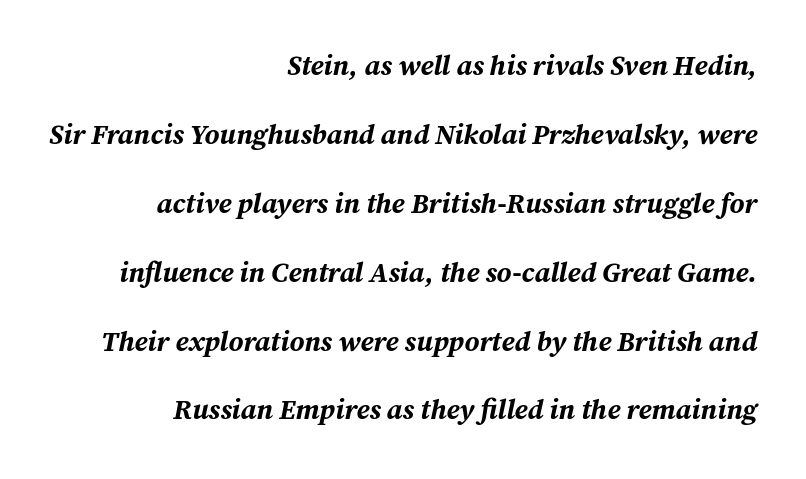
The image shows 28 px bold type, italic (leaning right); set right-aligned, loose line spacing (2.46x), normal letter spacing, not underlined; medium stroke contrast and a medium x-height.
